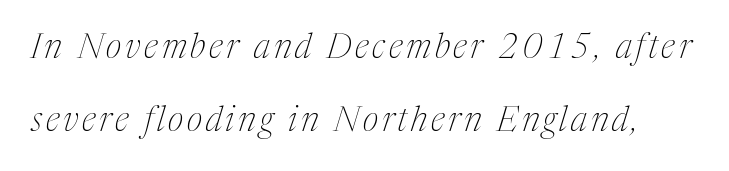
The image shows 34 px thin, condensed serif type, italic (leaning right); set loose line spacing (2.16x), not underlined; medium stroke contrast and a medium x-height.
